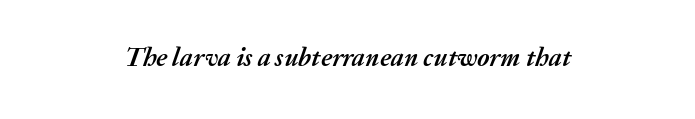
{"italic": "yes", "lean": "right", "slant_degrees": 20, "bold": "yes", "underline": "no", "align": "center", "letter_spacing": "normal", "letter_spacing_em": 0.0, "glyph_px": 26}
